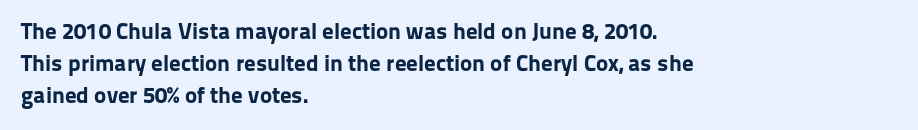
Q: Is the text bold? A: Yes.
Q: Is the text italic (slanted)? A: No, it is upright.
Q: Is the text underlined? A: No.
Q: How is the paragraph aligned? A: Left-aligned.
Q: Is the spacing between letters normal or unusually wide? A: Normal.
Q: Is the spacing between lines tight, normal or loose? A: Normal.
